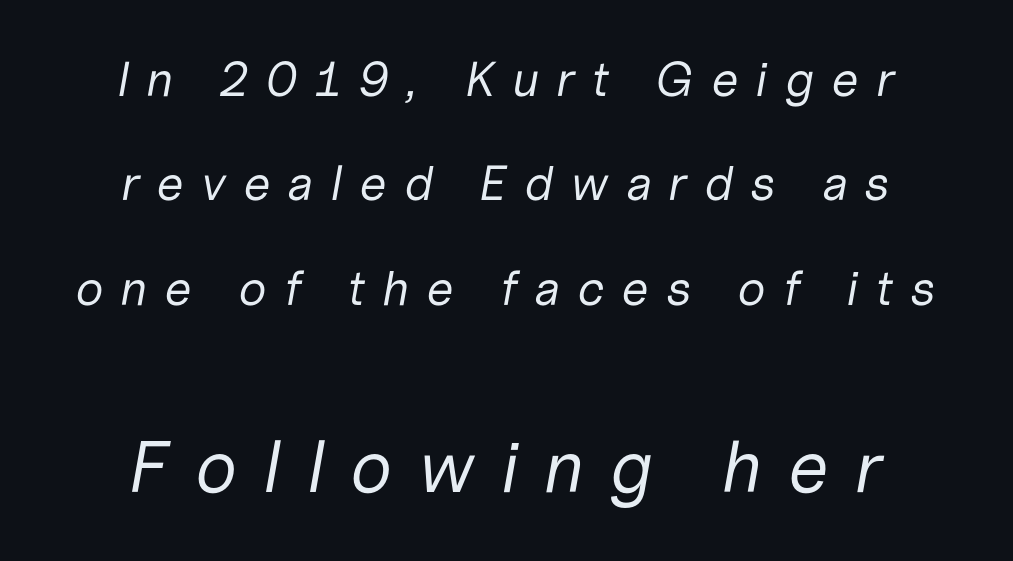
The image shows 73 px regular-weight type, italic (leaning right); set centered, loose line spacing (2.13x), unusually wide letter spacing (+0.34 em), not underlined; the second (bottom) block is 1.49x larger; low stroke contrast and a medium x-height.
